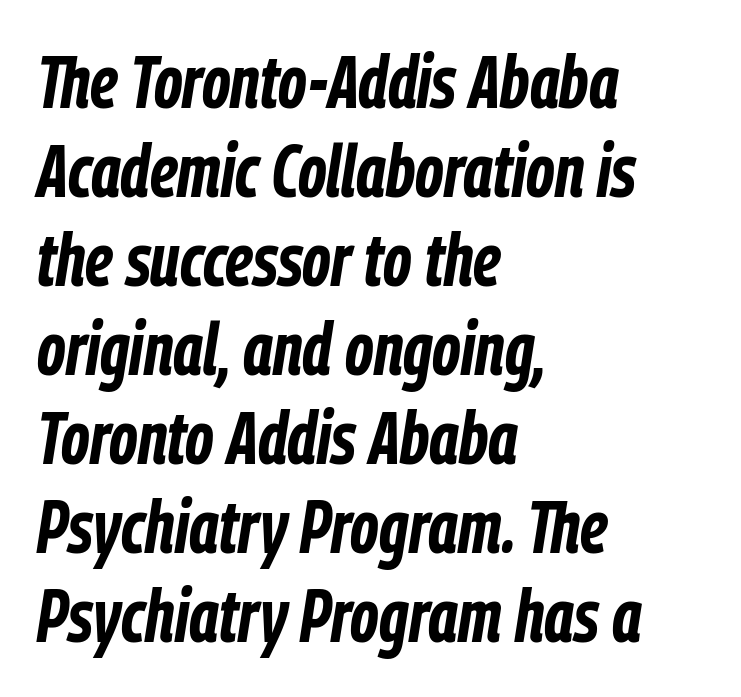
The image shows 73 px bold, condensed type, italic (leaning right); set left-aligned, line spacing 1.22x, normal letter spacing, not underlined; low stroke contrast and a medium x-height.
